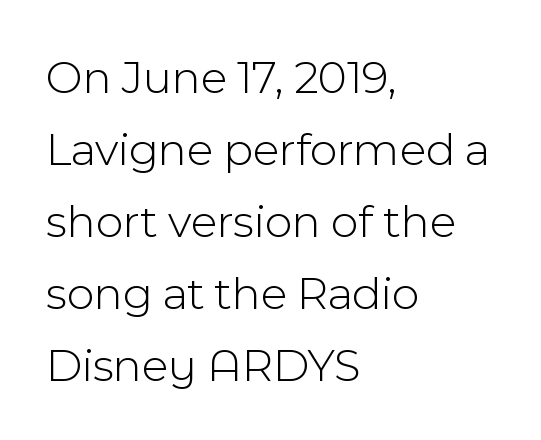
{"serif": "no", "italic": "no", "bold": "no", "weight": "light", "width": "normal", "x_height": "medium", "monospaced": "no", "underline": "no", "align": "left", "line_spacing": "normal", "line_spacing_ratio": 1.5, "letter_spacing": "normal", "letter_spacing_em": 0.0, "glyph_px": 48}
